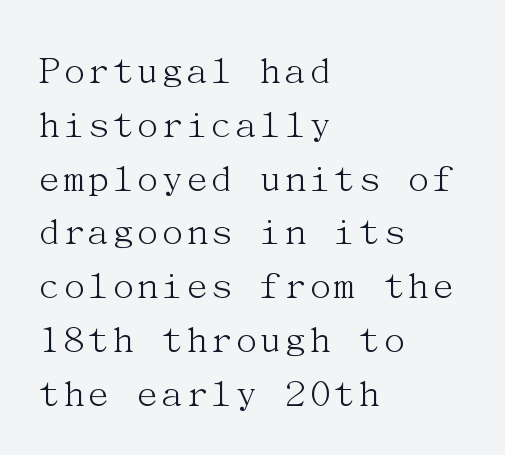
{"serif": "yes", "italic": "no", "bold": "no", "weight": "light", "width": "normal", "stroke_contrast": "medium", "x_height": "medium", "underline": "no", "align": "left", "line_spacing": "normal", "line_spacing_ratio": 1.28, "letter_spacing": "normal", "letter_spacing_em": 0.0, "glyph_px": 42}
